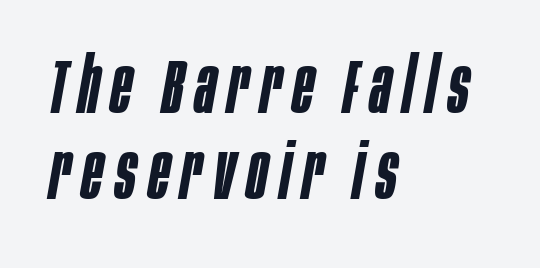
The image shows 78 px semibold, condensed type, italic (leaning right); set left-aligned, tight line spacing (1.1x), not underlined; low stroke contrast and a large x-height.
